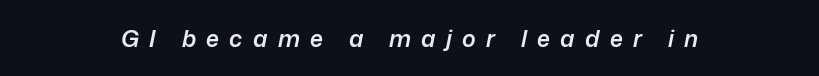
{"italic": "yes", "lean": "right", "slant_degrees": 12, "bold": "semi", "underline": "no", "align": "center", "letter_spacing": "wide", "letter_spacing_em": 0.45, "glyph_px": 23}
